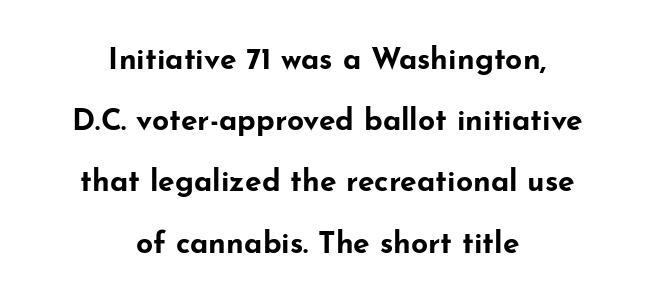
Q: Is the text bold? A: Yes.
Q: Is the text italic (slanted)? A: No, it is upright.
Q: Is the typeface a serif or a sans-serif typeface? A: Sans-serif.
Q: Is the text underlined? A: No.
Q: How is the paragraph aligned? A: Centered.
Q: Is the spacing between letters normal or unusually wide? A: Normal.
Q: Is the spacing between lines tight, normal or loose? A: Loose.
Q: Width (condensed, normal, or wide)? A: Wide.
Q: Stroke contrast? A: Low.
Q: x-height? A: Small.
Q: Monospaced? A: No.
